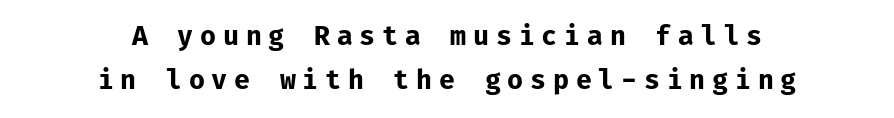
{"italic": "no", "bold": "yes", "underline": "no", "align": "center", "line_spacing": "normal", "line_spacing_ratio": 1.68, "letter_spacing": "wide", "letter_spacing_em": 0.26, "glyph_px": 26}
